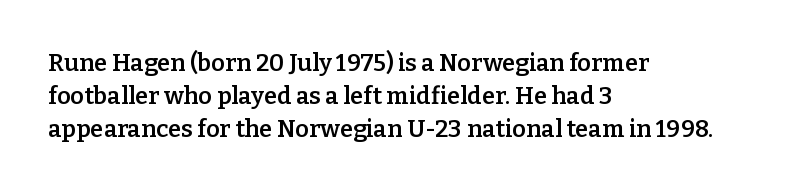
The image shows 24 px text type, upright; set left-aligned, normal line spacing (1.37x), normal letter spacing, not underlined.
